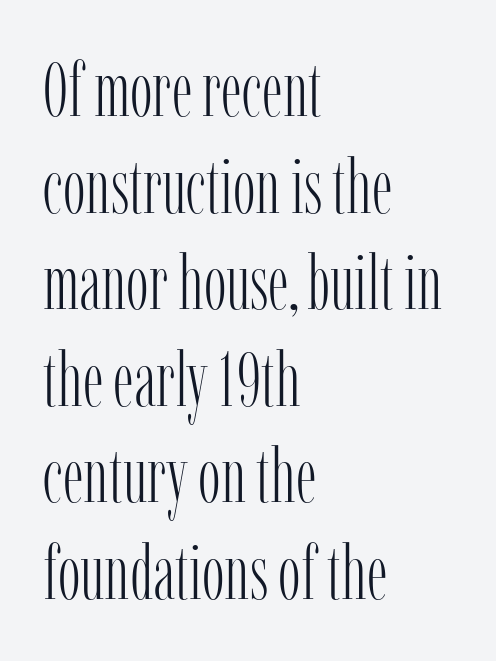
The image shows 76 px light, condensed serif type, upright; set left-aligned, normal line spacing (1.27x), normal letter spacing, not underlined; low stroke contrast and a medium x-height.
